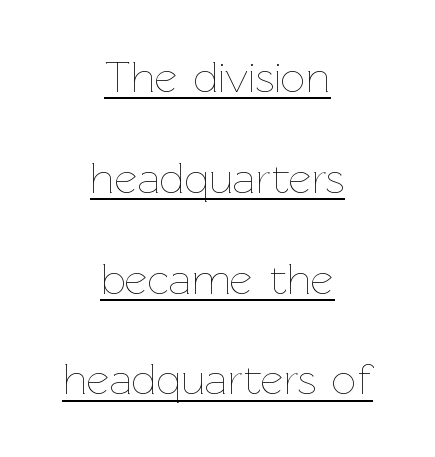
The image shows 44 px thin type, upright; set centered, loose line spacing (2.29x), normal letter spacing, underlined; low stroke contrast and a medium x-height.
